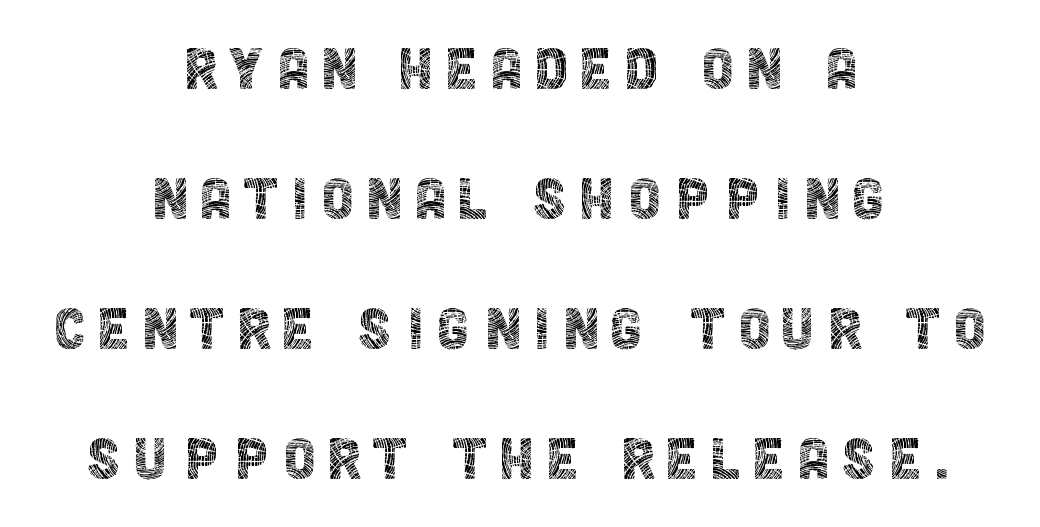
The image shows 73 px thin, condensed sans-serif type, upright; set centered, line spacing 1.78x, not underlined; a large x-height.
